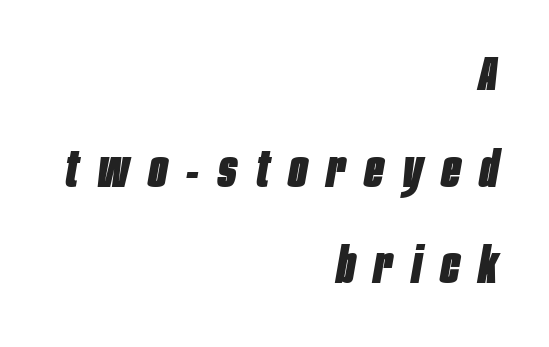
The image shows 49 px heavy, condensed type, italic (leaning right); set right-aligned, loose line spacing (1.97x), unusually wide letter spacing (+0.4 em), not underlined; low stroke contrast and a large x-height.
